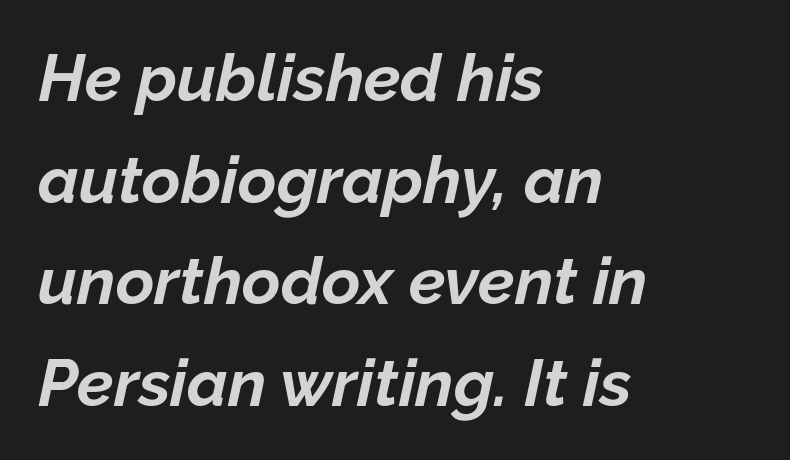
{"italic": "yes", "lean": "right", "slant_degrees": 12, "bold": "yes", "weight": "bold", "width": "normal", "stroke_contrast": "low", "x_height": "medium", "monospaced": "no", "underline": "no", "align": "left", "line_spacing": "normal", "line_spacing_ratio": 1.54, "letter_spacing": "normal", "letter_spacing_em": 0.0, "glyph_px": 66}
